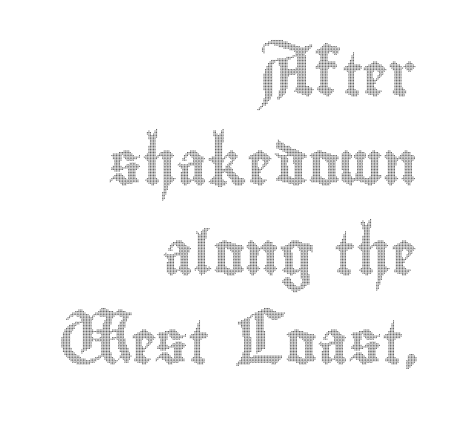
A clean baseline with only descenders dipping below it. A roman cut, with each character standing at attention. Think of a printed novel: that variable character pitch is what you see here. Leading is clearly above the norm, producing a sparse column.
